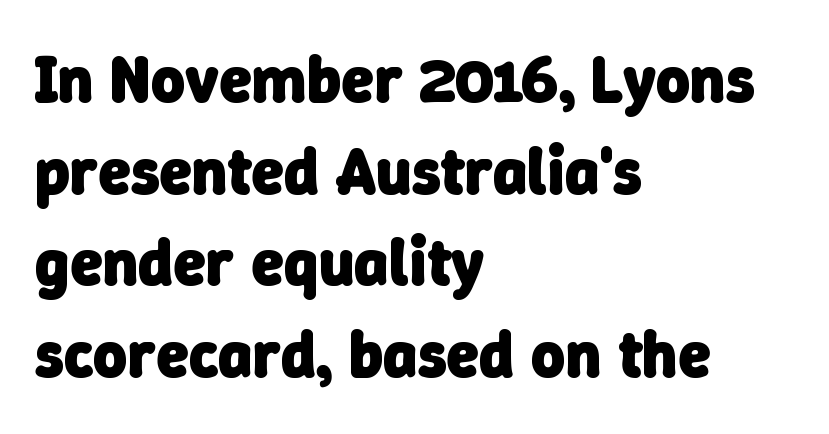
The image shows 66 px heavy sans-serif type; set left-aligned, normal line spacing (1.39x), normal letter spacing, not underlined; low stroke contrast and a medium x-height.
